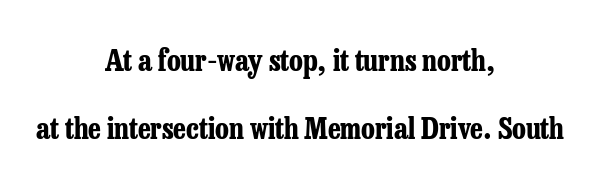
The image shows 29 px bold, condensed serif type, upright; set centered, loose line spacing (2.34x), normal letter spacing, not underlined; low stroke contrast and a medium x-height.
